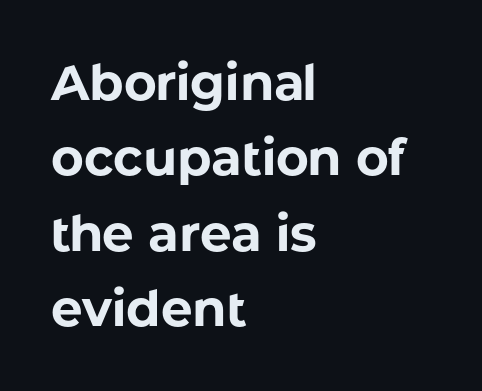
Q: Is the text bold? A: Yes.
Q: Is the text italic (slanted)? A: No, it is upright.
Q: Is the typeface a serif or a sans-serif typeface? A: Sans-serif.
Q: Is the text underlined? A: No.
Q: How is the paragraph aligned? A: Left-aligned.
Q: Is the spacing between letters normal or unusually wide? A: Normal.
Q: Is the spacing between lines tight, normal or loose? A: Normal.
Q: Width (condensed, normal, or wide)? A: Normal.
Q: Stroke contrast? A: Low.
Q: x-height? A: Medium.
Q: Monospaced? A: No.
